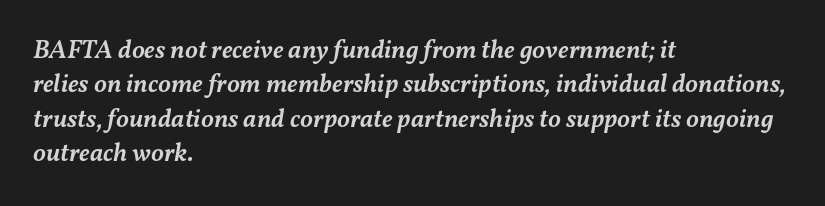
The face used here has a pronounced slope to its letters. Inter-character spacing is left at the font's built-in metrics. How heavy is the stroke? Medium-heavy — a semibold, shy of bold. This rendering uses left alignment, leaving the right contour irregular. Descenders hang freely into open space.
